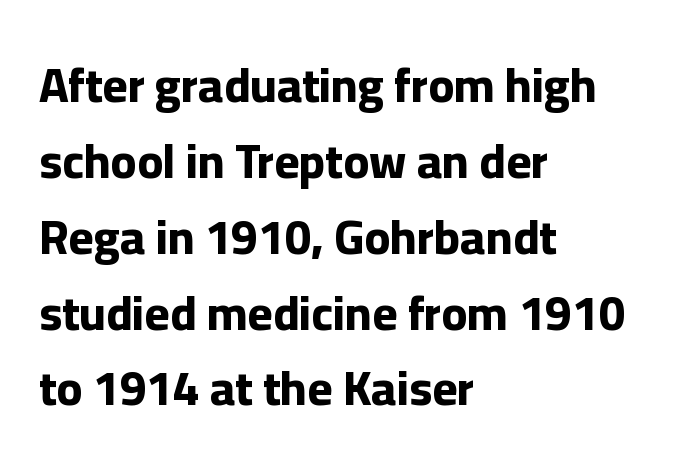
Q: Is the text bold? A: Yes.
Q: Is the text italic (slanted)? A: No, it is upright.
Q: Is the typeface a serif or a sans-serif typeface? A: Sans-serif.
Q: Is the text underlined? A: No.
Q: How is the paragraph aligned? A: Left-aligned.
Q: Is the spacing between letters normal or unusually wide? A: Normal.
Q: Is the spacing between lines tight, normal or loose? A: Normal.
Q: Width (condensed, normal, or wide)? A: Normal.
Q: Stroke contrast? A: Low.
Q: x-height? A: Medium.
Q: Monospaced? A: No.
